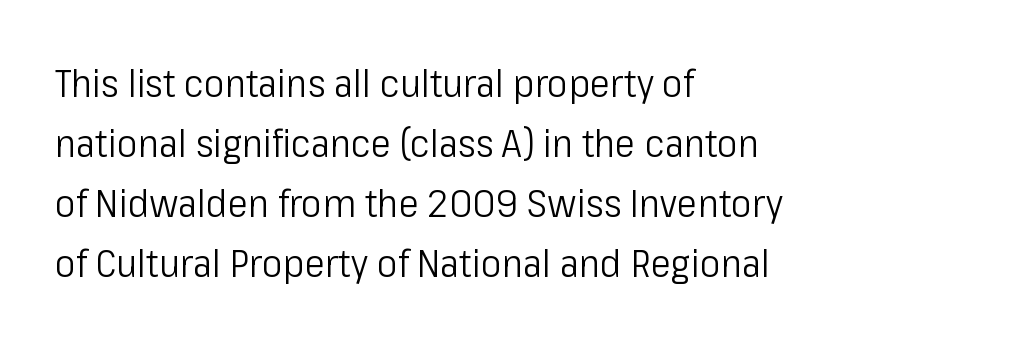
Q: Is the text bold? A: No.
Q: Is the text italic (slanted)? A: No, it is upright.
Q: Is the typeface a serif or a sans-serif typeface? A: Sans-serif.
Q: Is the text underlined? A: No.
Q: How is the paragraph aligned? A: Left-aligned.
Q: Is the spacing between letters normal or unusually wide? A: Normal.
Q: Is the spacing between lines tight, normal or loose? A: Normal.
Q: Width (condensed, normal, or wide)? A: Condensed.
Q: Stroke contrast? A: Low.
Q: x-height? A: Medium.
Q: Monospaced? A: No.
